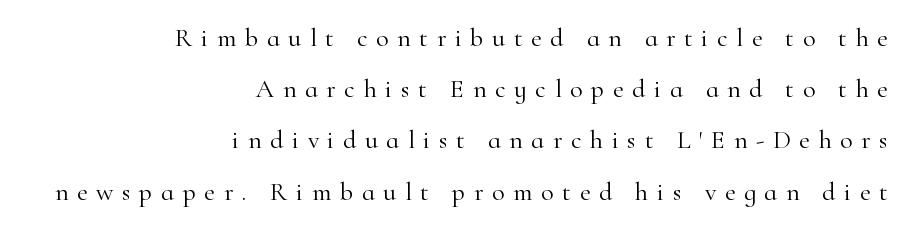
{"italic": "no", "bold": "no", "underline": "no", "align": "right", "line_spacing": "loose", "line_spacing_ratio": 1.97, "letter_spacing": "wide", "letter_spacing_em": 0.33, "glyph_px": 26}
